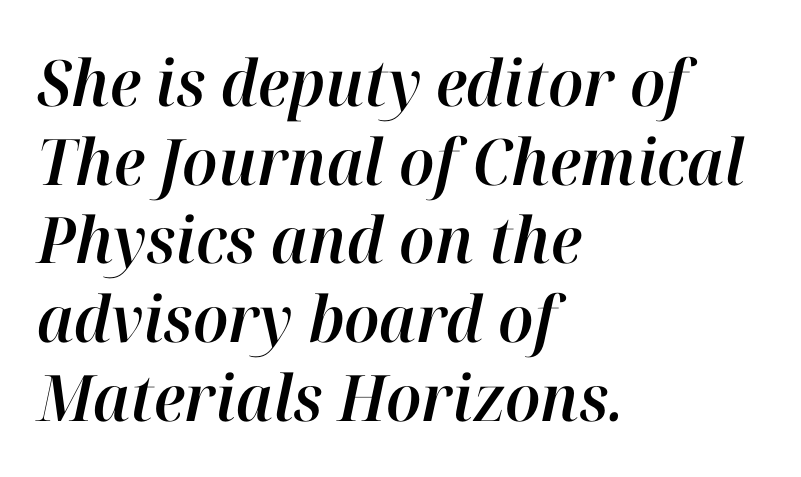
{"italic": "yes", "lean": "right", "slant_degrees": 12, "width": "normal", "stroke_contrast": "high", "x_height": "medium", "monospaced": "no", "underline": "no", "align": "left", "line_spacing_ratio": 1.23, "letter_spacing": "normal", "letter_spacing_em": 0.0, "glyph_px": 64}
